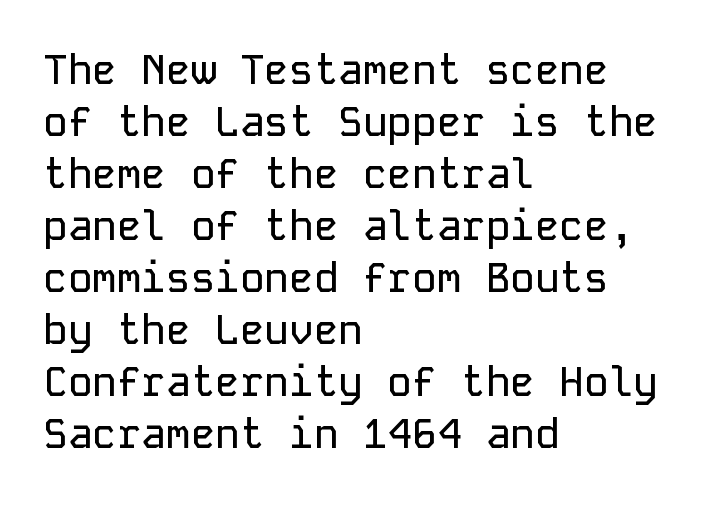
Q: Is the text italic (slanted)? A: No, it is upright.
Q: Is the typeface a serif or a sans-serif typeface? A: Sans-serif.
Q: Is the text underlined? A: No.
Q: How is the paragraph aligned? A: Left-aligned.
Q: Is the spacing between letters normal or unusually wide? A: Normal.
Q: Is the spacing between lines tight, normal or loose? A: Normal.
Q: Width (condensed, normal, or wide)? A: Normal.
Q: Stroke contrast? A: Low.
Q: x-height? A: Medium.
Q: Monospaced? A: Yes.
